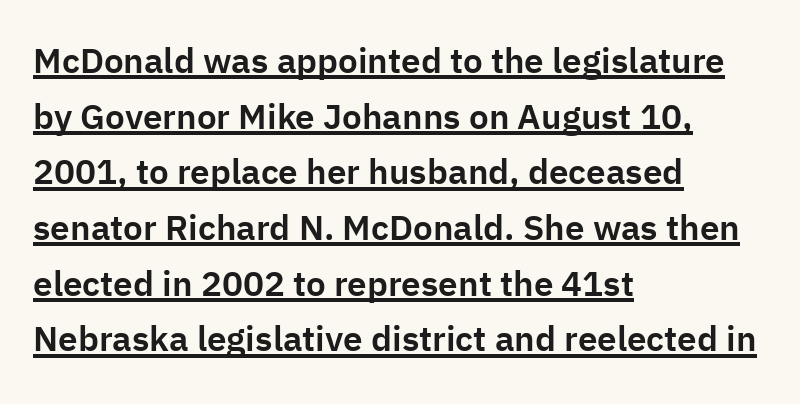
The image shows 35 px sans-serif type, upright; set left-aligned, normal line spacing (1.59x), normal letter spacing, underlined; low stroke contrast and a medium x-height.
